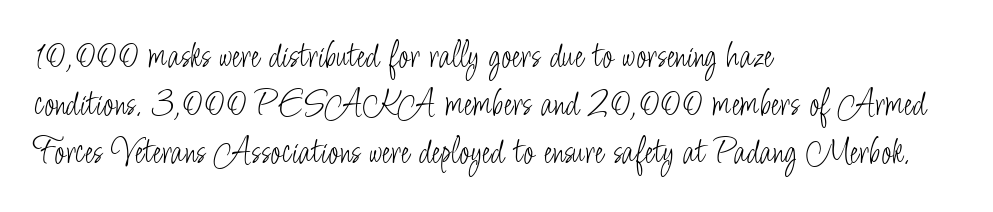
The passage shown is typeset with a sans-serif family. Glyph-to-glyph distance matches everyday printed text. The foot of each line stays bare and open. These lines are rendered in a variable-pitch font.
